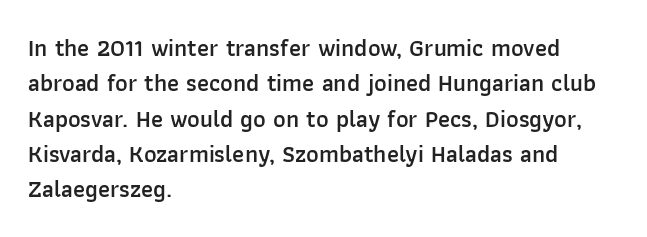
Q: Is the text bold? A: Semi-bold.
Q: Is the text italic (slanted)? A: No, it is upright.
Q: Is the text underlined? A: No.
Q: How is the paragraph aligned? A: Left-aligned.
Q: Is the spacing between letters normal or unusually wide? A: Normal.
Q: Is the spacing between lines tight, normal or loose? A: Normal.
